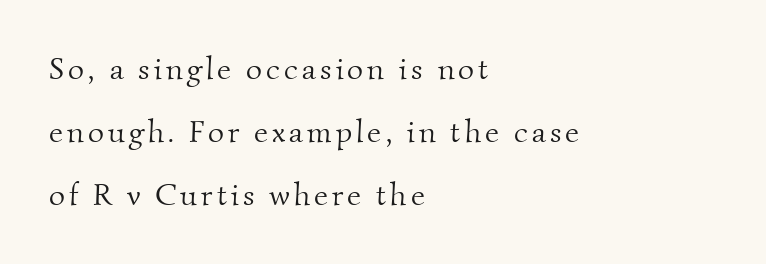
Q: Is the text bold? A: No.
Q: Is the typeface a serif or a sans-serif typeface? A: Serif.
Q: Is the text underlined? A: No.
Q: How is the paragraph aligned? A: Left-aligned.
Q: Is the spacing between lines tight, normal or loose? A: Loose.
Q: Width (condensed, normal, or wide)? A: Normal.
Q: Stroke contrast? A: Medium.
Q: x-height? A: Small.
Q: Monospaced? A: No.
